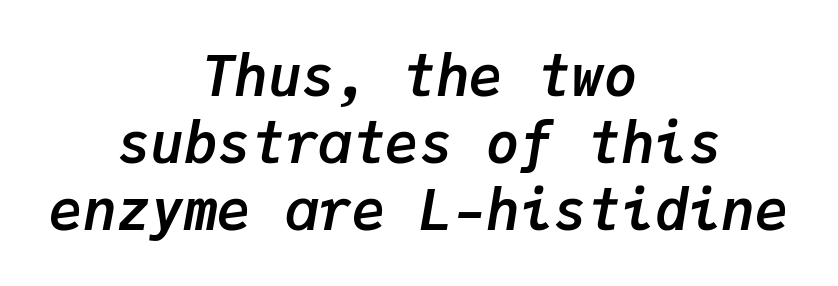
The image shows 56 px semibold type, italic (leaning right), monospaced; set centered, line spacing 1.2x, normal letter spacing, not underlined; low stroke contrast and a medium x-height.
